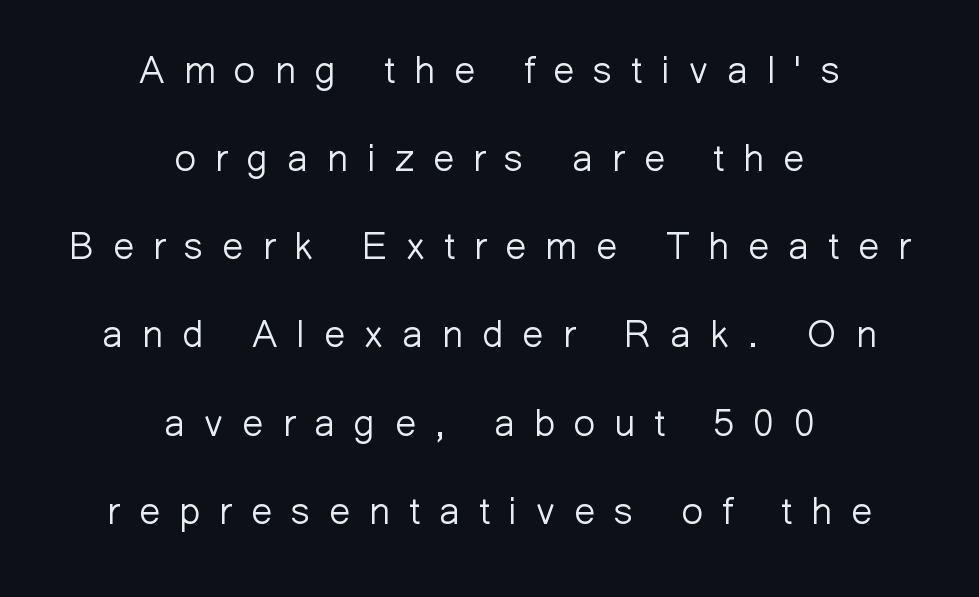
Q: Is the text bold? A: No.
Q: Is the text italic (slanted)? A: No, it is upright.
Q: Is the typeface a serif or a sans-serif typeface? A: Sans-serif.
Q: Is the text underlined? A: No.
Q: How is the paragraph aligned? A: Centered.
Q: Is the spacing between letters normal or unusually wide? A: Unusually wide.
Q: Is the spacing between lines tight, normal or loose? A: Loose.
Q: Width (condensed, normal, or wide)? A: Normal.
Q: Stroke contrast? A: Low.
Q: x-height? A: Medium.
Q: Monospaced? A: No.
